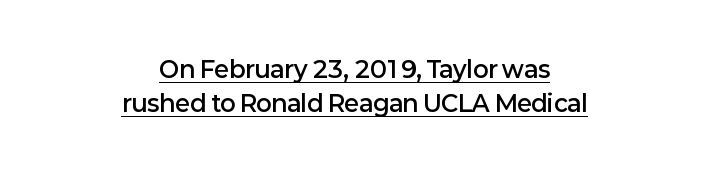
Horizontal bands of white between lines are of average thickness. When letters stand straight like this, we call the style roman or upright. Line starts and ends both wander, symmetrically. Between one letter and the next there's only the usual sliver of space. Does the weight exceed regular? Yes, but only to semibold.
